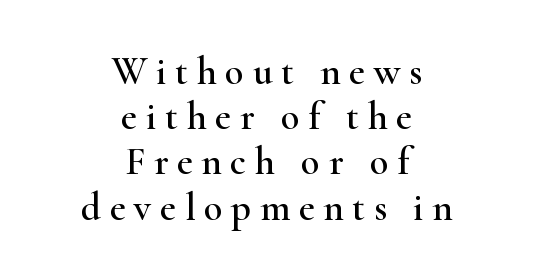
The image shows 39 px wide serif type, upright; set centered, line spacing 1.16x, unusually wide letter spacing (+0.22 em), not underlined; high stroke contrast and a small x-height.
